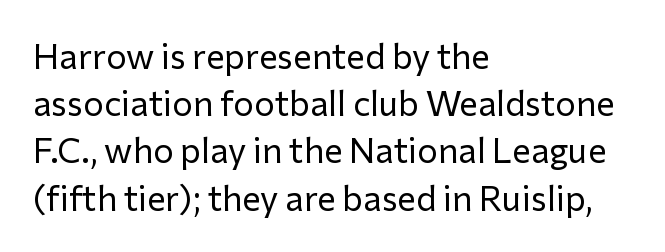
Q: Is the text bold? A: No.
Q: Is the text italic (slanted)? A: No, it is upright.
Q: Is the typeface a serif or a sans-serif typeface? A: Sans-serif.
Q: Is the text underlined? A: No.
Q: How is the paragraph aligned? A: Left-aligned.
Q: Is the spacing between letters normal or unusually wide? A: Normal.
Q: Is the spacing between lines tight, normal or loose? A: Normal.
Q: Width (condensed, normal, or wide)? A: Normal.
Q: Stroke contrast? A: Low.
Q: x-height? A: Medium.
Q: Monospaced? A: No.
